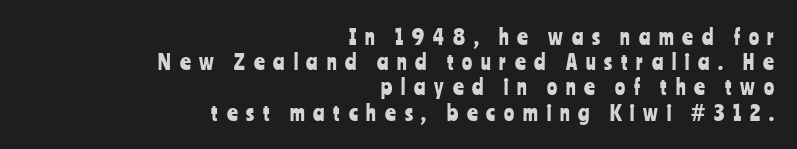
Q: Is the text italic (slanted)? A: No, it is upright.
Q: Is the text underlined? A: No.
Q: How is the paragraph aligned? A: Right-aligned.
Q: Is the spacing between letters normal or unusually wide? A: Unusually wide.
